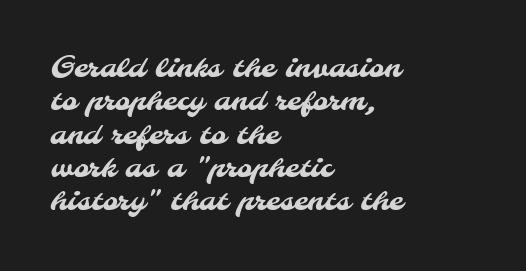
Q: Is the typeface a serif or a sans-serif typeface? A: Sans-serif.
Q: Is the text underlined? A: No.
Q: How is the paragraph aligned? A: Left-aligned.
Q: Is the spacing between letters normal or unusually wide? A: Normal.
Q: Is the spacing between lines tight, normal or loose? A: Tight.
Q: Width (condensed, normal, or wide)? A: Normal.
Q: Stroke contrast? A: Medium.
Q: x-height? A: Small.
Q: Monospaced? A: No.
